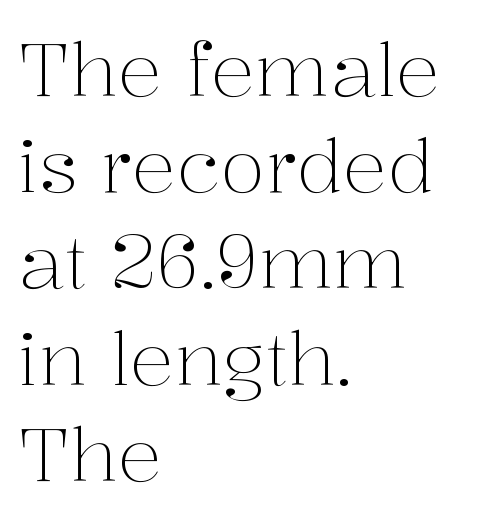
Q: Is the text bold? A: No.
Q: Is the text italic (slanted)? A: No, it is upright.
Q: Is the typeface a serif or a sans-serif typeface? A: Serif.
Q: Is the text underlined? A: No.
Q: How is the paragraph aligned? A: Left-aligned.
Q: Is the spacing between letters normal or unusually wide? A: Normal.
Q: Is the spacing between lines tight, normal or loose? A: Normal.
Q: Width (condensed, normal, or wide)? A: Normal.
Q: Stroke contrast? A: Medium.
Q: x-height? A: Medium.
Q: Monospaced? A: No.
